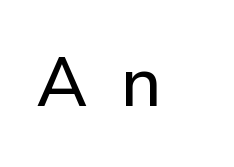
The letters carry no serifs — their stems end cleanly without finishing strokes. A typesetter would call this proportional, since set widths differ per character. The type is letterspaced generously, with wide tracking. Letters rest on an invisible, unmarked baseline.
